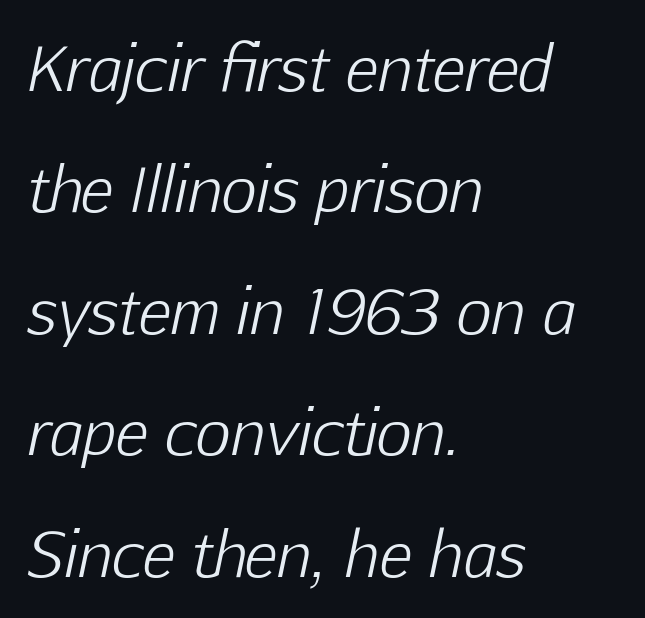
Q: Is the text bold? A: No.
Q: Is the text italic (slanted)? A: Yes, it leans right by about 12 degrees.
Q: Is the text underlined? A: No.
Q: How is the paragraph aligned? A: Left-aligned.
Q: Is the spacing between letters normal or unusually wide? A: Normal.
Q: Is the spacing between lines tight, normal or loose? A: Loose.
Q: Width (condensed, normal, or wide)? A: Normal.
Q: Stroke contrast? A: Low.
Q: x-height? A: Medium.
Q: Monospaced? A: No.
